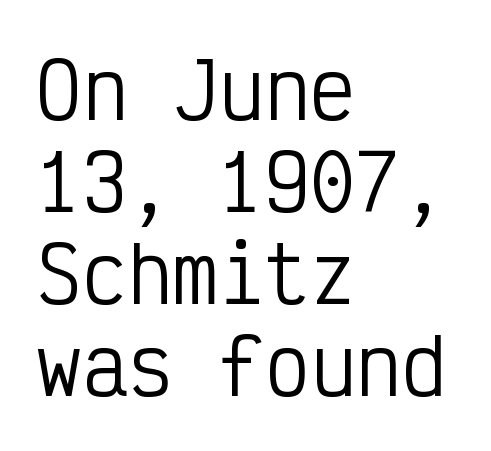
{"serif": "no", "italic": "no", "bold": "no", "weight": "regular", "width": "condensed", "stroke_contrast": "low", "x_height": "medium", "monospaced": "yes", "underline": "no", "align": "left", "line_spacing_ratio": 1.21, "letter_spacing": "normal", "letter_spacing_em": 0.0, "glyph_px": 76}
